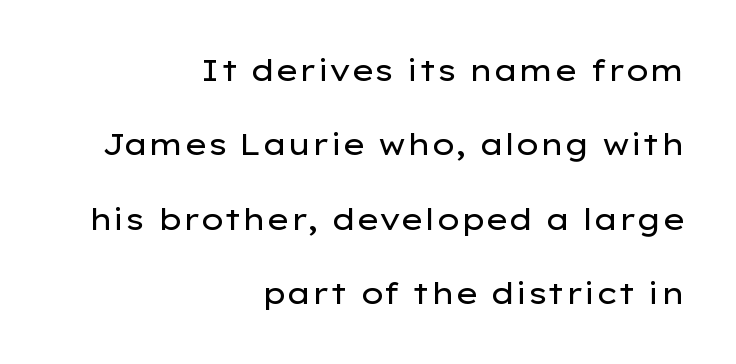
Nothing heavy about these letters — not bold at all. The text block is weighted toward the right margin, trailing off unevenly leftward. This sample uses an upright cut, with every glyph sitting square on the baseline. Notice the wide empty band between every row — that's loose leading. Grotesque or geometric, the face here clearly has no serifs. Note the varied advance widths — an 'i' is clearly narrower than an 'm'.
